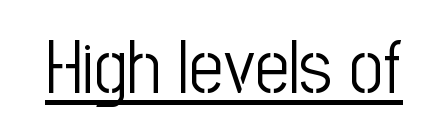
Q: Is the text bold? A: No.
Q: Is the text italic (slanted)? A: No, it is upright.
Q: Is the typeface a serif or a sans-serif typeface? A: Sans-serif.
Q: Is the text underlined? A: Yes.
Q: Is the spacing between letters normal or unusually wide? A: Normal.
Q: Width (condensed, normal, or wide)? A: Condensed.
Q: Stroke contrast? A: Low.
Q: x-height? A: Medium.
Q: Monospaced? A: No.
